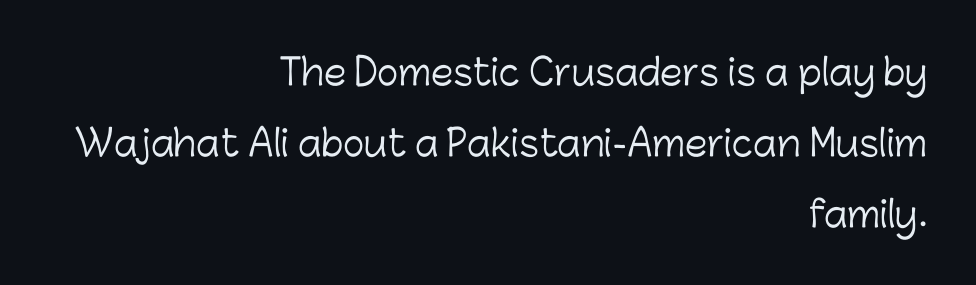
Q: Is the text bold? A: No.
Q: Is the text italic (slanted)? A: No, it is upright.
Q: Is the typeface a serif or a sans-serif typeface? A: Sans-serif.
Q: Is the text underlined? A: No.
Q: How is the paragraph aligned? A: Right-aligned.
Q: Is the spacing between letters normal or unusually wide? A: Normal.
Q: Is the spacing between lines tight, normal or loose? A: Loose.
Q: Width (condensed, normal, or wide)? A: Normal.
Q: Stroke contrast? A: Low.
Q: x-height? A: Medium.
Q: Monospaced? A: No.
